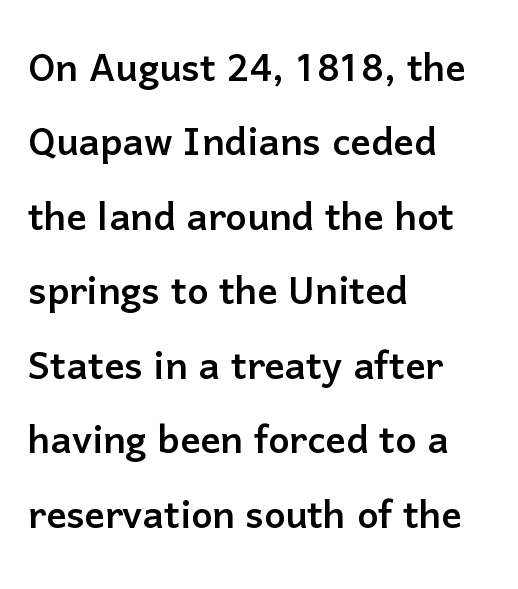
Q: Is the text italic (slanted)? A: No, it is upright.
Q: Is the typeface a serif or a sans-serif typeface? A: Sans-serif.
Q: Is the text underlined? A: No.
Q: How is the paragraph aligned? A: Left-aligned.
Q: Is the spacing between letters normal or unusually wide? A: Normal.
Q: Is the spacing between lines tight, normal or loose? A: Normal.
Q: Width (condensed, normal, or wide)? A: Normal.
Q: Stroke contrast? A: Low.
Q: x-height? A: Medium.
Q: Monospaced? A: No.
